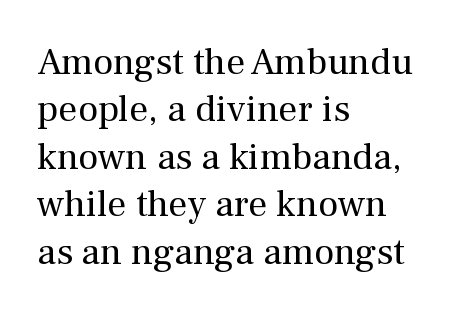
Horizontal bands of white between lines are of average thickness. In terms of letterspacing, this is plain default setting. This rendering employs a face with finishing strokes, i.e., a serif. You could not count columns in this text — the font is proportionally spaced. Stem width sits at or under what a default text font uses.
